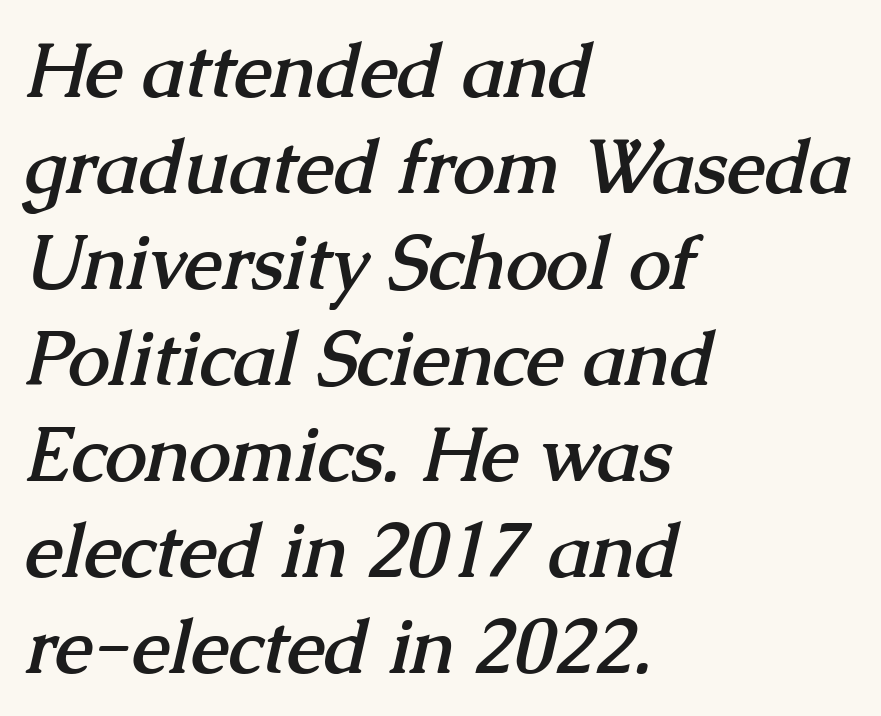
The image shows 75 px semibold serif type; set left-aligned, normal line spacing (1.28x), normal letter spacing, not underlined; medium stroke contrast and a medium x-height.
